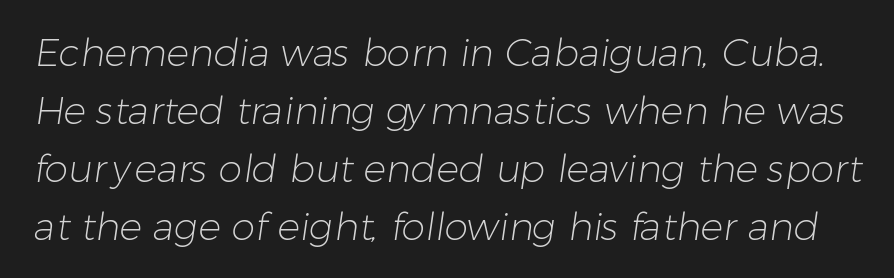
{"serif": "no", "bold": "no", "weight": "light", "width": "normal", "stroke_contrast": "low", "x_height": "medium", "monospaced": "no", "underline": "no", "line_spacing": "normal", "line_spacing_ratio": 1.53, "letter_spacing": "normal", "letter_spacing_em": 0.0, "glyph_px": 38}
